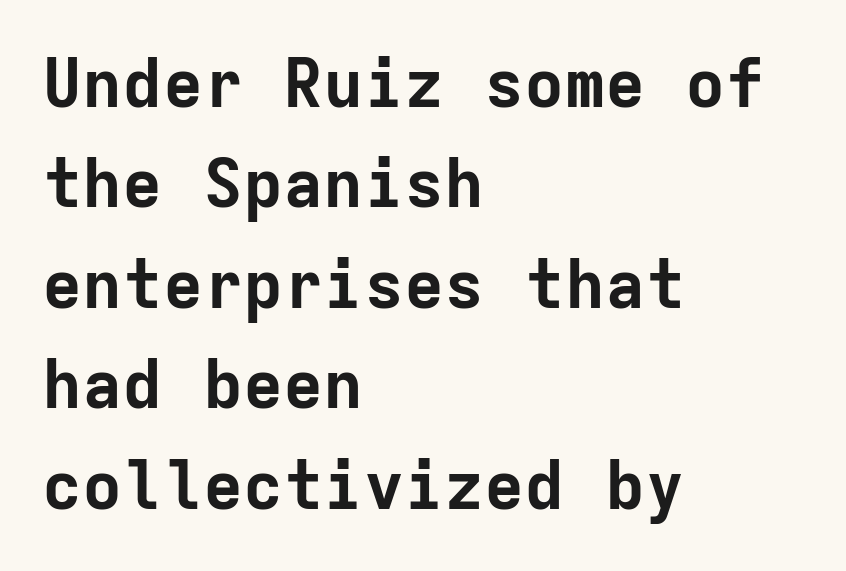
{"serif": "no", "italic": "no", "bold": "yes", "weight": "bold", "width": "normal", "stroke_contrast": "low", "x_height": "medium", "monospaced": "yes", "underline": "no", "align": "left", "line_spacing": "normal", "line_spacing_ratio": 1.5, "letter_spacing": "normal", "letter_spacing_em": 0.0, "glyph_px": 67}
